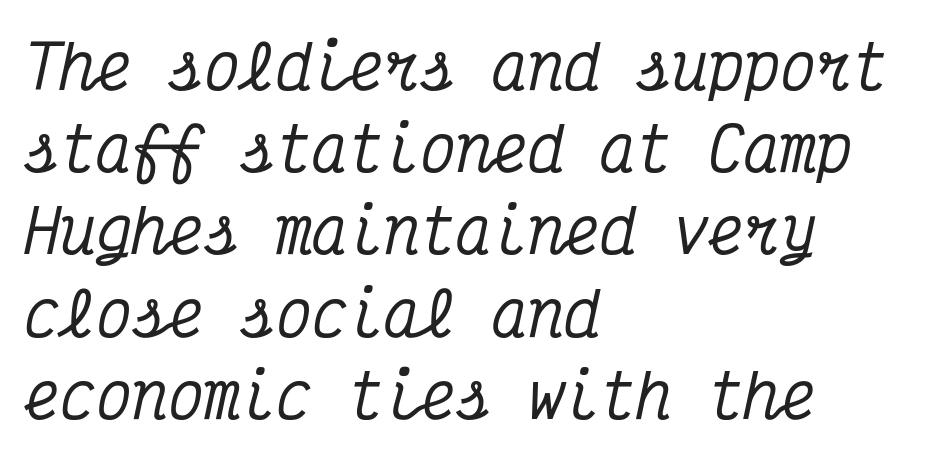
The image shows 60 px condensed serif type, italic (leaning right), monospaced; set left-aligned, normal line spacing (1.37x), normal letter spacing, not underlined; medium stroke contrast and a medium x-height.
